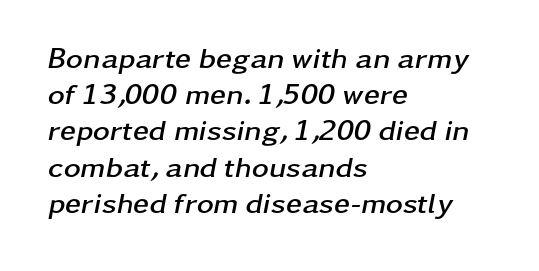
The image shows 29 px semibold, wide type, italic (leaning right); set left-aligned, normal line spacing (1.25x), normal letter spacing, not underlined; low stroke contrast and a medium x-height.
